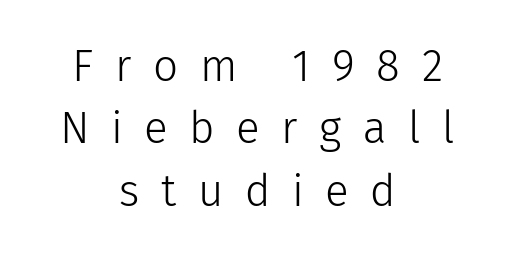
The image shows 44 px light sans-serif type, upright; set centered, normal line spacing (1.42x), unusually wide letter spacing (+0.49 em), not underlined; low stroke contrast and a medium x-height.
